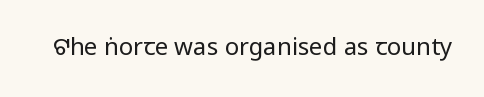
{"italic": "no", "bold": "no", "underline": "no", "letter_spacing": "normal", "letter_spacing_em": 0.0, "glyph_px": 24}
